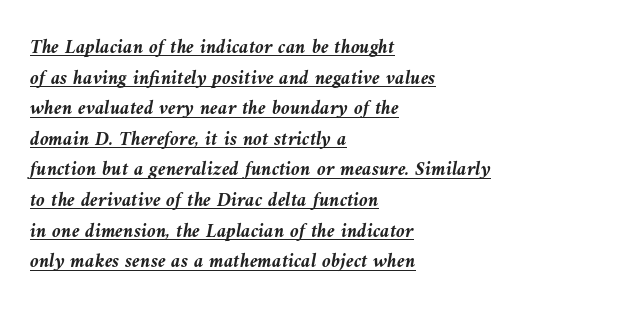
{"italic": "yes", "lean": "left", "slant_degrees": 10, "bold": "yes", "underline": "yes", "align": "left", "line_spacing": "normal", "line_spacing_ratio": 1.53, "letter_spacing": "normal", "letter_spacing_em": 0.0, "glyph_px": 20}
